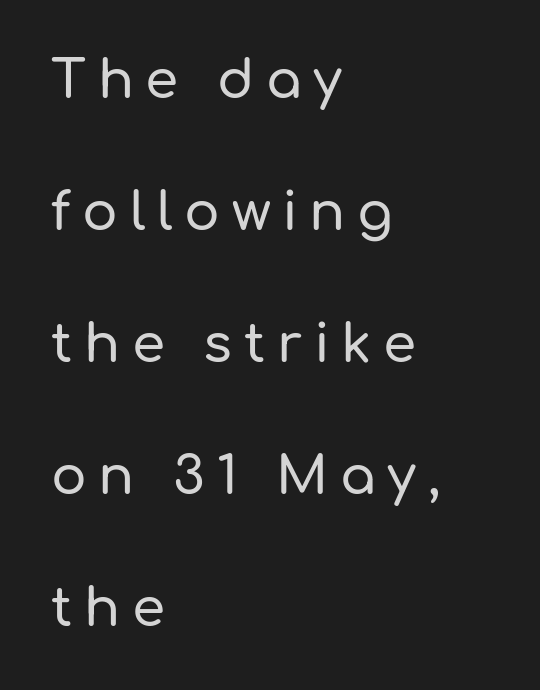
The image shows 53 px sans-serif type, upright; set left-aligned, loose line spacing (2.49x), unusually wide letter spacing (+0.22 em), not underlined; low stroke contrast and a medium x-height.
